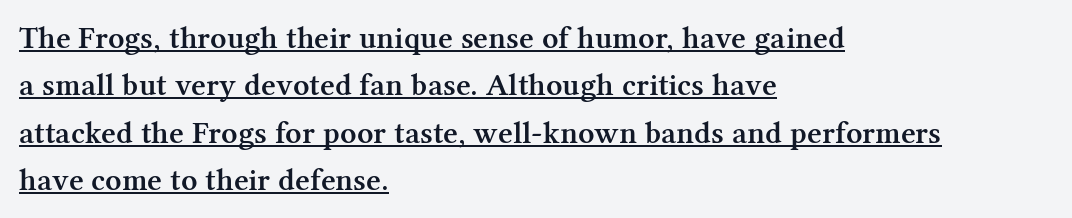
The vertical gap from one line to the next is medium. Honestly, the underline is the first thing you notice here. Type style note: has serifs. The letters stand upright; this is a roman face.
